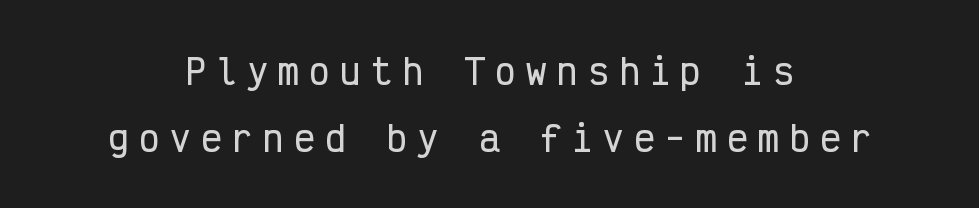
In terms of leading, this rendering errs on the spacious side. Compared with typical body copy, the letter spacing here is much looser. Each letter's strokes conclude bluntly, with no projecting serifs. If you folded the block vertically in half, each line would mirror itself in length. Fixed-width glyphs throughout — classic coding-font behaviour. Every character sits straight up, as roman type does.
